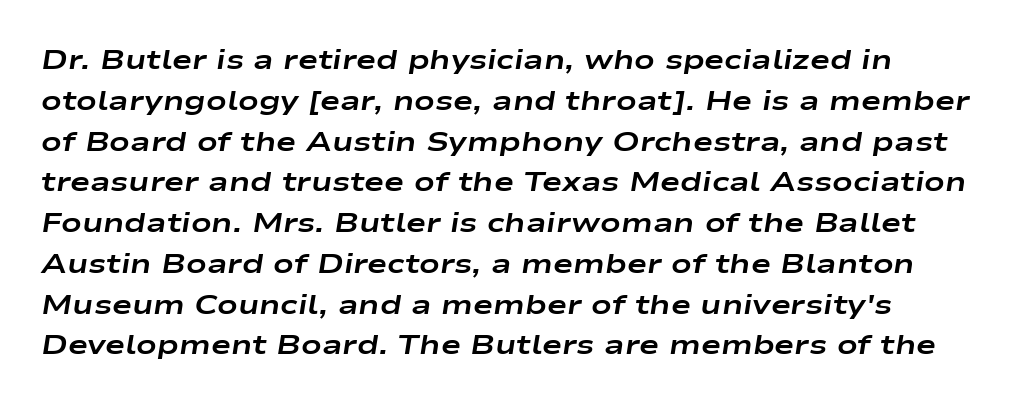
The image shows 27 px bold type, italic (leaning right); set left-aligned, normal line spacing (1.51x), normal letter spacing, not underlined.
